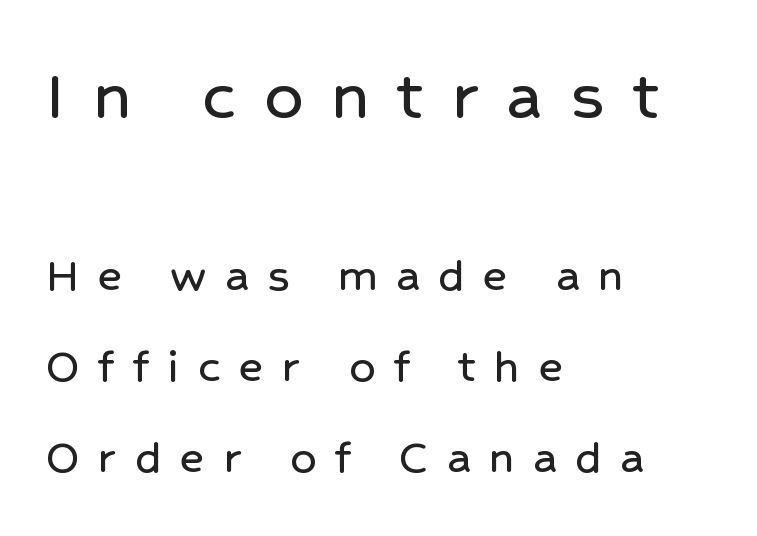
Q: Is the text italic (slanted)? A: No, it is upright.
Q: Is the typeface a serif or a sans-serif typeface? A: Sans-serif.
Q: Is the text underlined? A: No.
Q: How is the paragraph aligned? A: Left-aligned.
Q: Is the spacing between letters normal or unusually wide? A: Unusually wide.
Q: Which block of text is set in a larger size, the first (top) or the second (bottom)? A: The first (top) one.
Q: Width (condensed, normal, or wide)? A: Normal.
Q: Stroke contrast? A: Low.
Q: x-height? A: Medium.
Q: Monospaced? A: No.
